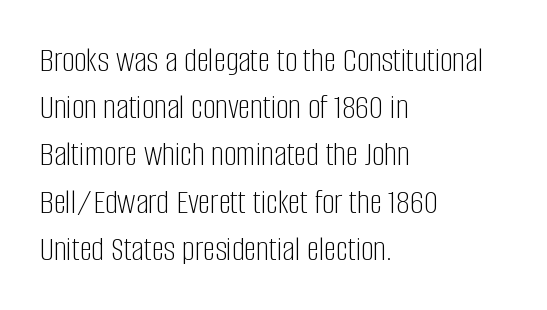
The image shows 35 px light, condensed sans-serif type, upright; set left-aligned, normal line spacing (1.35x), normal letter spacing, not underlined; low stroke contrast and a large x-height.
